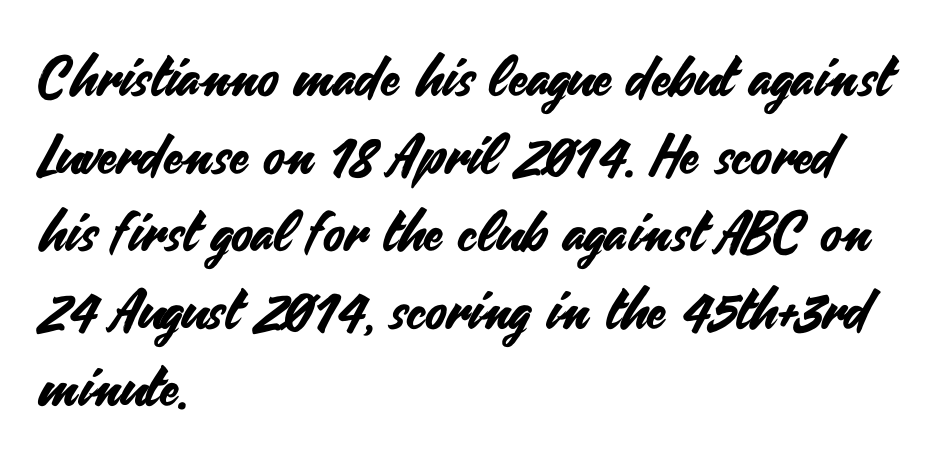
Q: Is the text italic (slanted)? A: Yes.
Q: Is the typeface a serif or a sans-serif typeface? A: Sans-serif.
Q: Is the text underlined? A: No.
Q: How is the paragraph aligned? A: Left-aligned.
Q: Is the spacing between letters normal or unusually wide? A: Normal.
Q: Is the spacing between lines tight, normal or loose? A: Normal.
Q: Width (condensed, normal, or wide)? A: Normal.
Q: Stroke contrast? A: Medium.
Q: x-height? A: Small.
Q: Monospaced? A: No.
